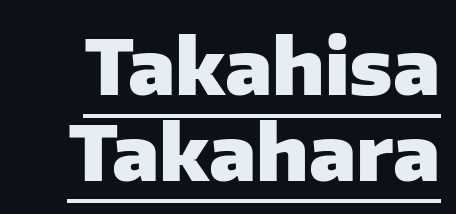
{"serif": "no", "italic": "no", "bold": "yes", "weight": "heavy", "width": "normal", "stroke_contrast": "low", "x_height": "medium", "monospaced": "no", "underline": "yes", "line_spacing": "tight", "line_spacing_ratio": 1.13, "letter_spacing": "normal", "letter_spacing_em": 0.0, "glyph_px": 76}
